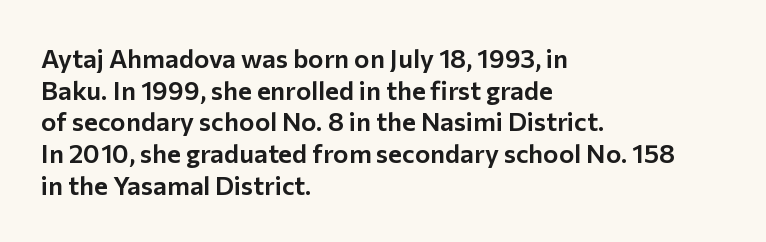
{"italic": "no", "underline": "no", "align": "left", "line_spacing_ratio": 1.22, "letter_spacing": "normal", "letter_spacing_em": 0.0, "glyph_px": 26}
